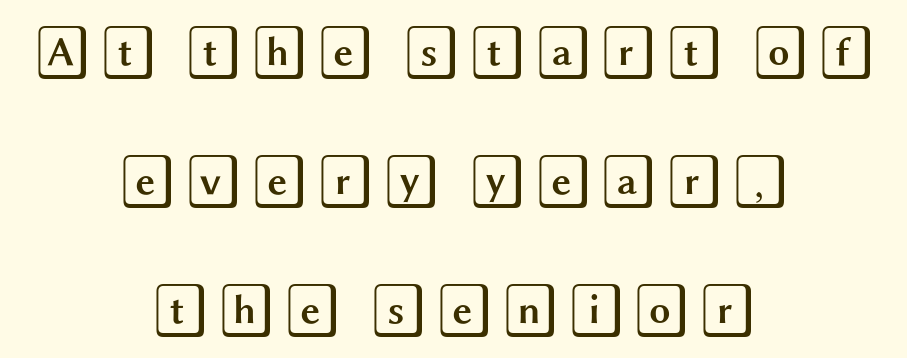
Q: Is the text italic (slanted)? A: No, it is upright.
Q: Is the text underlined? A: No.
Q: How is the paragraph aligned? A: Centered.
Q: Is the spacing between lines tight, normal or loose? A: Loose.
Q: Width (condensed, normal, or wide)? A: Wide.
Q: x-height? A: Large.
